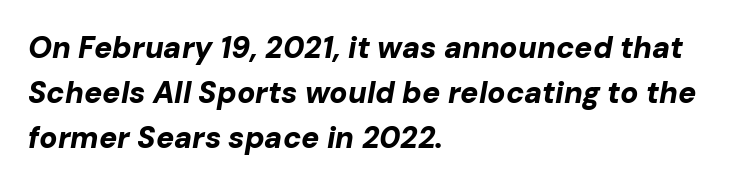
Typographic density is high because the face is bold. The face used here is rendered with its standard letterfit. The space directly below the letters is spotless. This is oblique type, the kind used for emphasis or titles.
